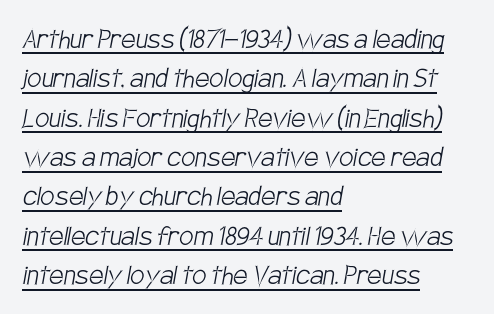
Q: Is the text bold? A: No.
Q: Is the typeface a serif or a sans-serif typeface? A: Sans-serif.
Q: Is the text underlined? A: Yes.
Q: How is the paragraph aligned? A: Left-aligned.
Q: Is the spacing between letters normal or unusually wide? A: Normal.
Q: Width (condensed, normal, or wide)? A: Condensed.
Q: Stroke contrast? A: Low.
Q: x-height? A: Large.
Q: Monospaced? A: No.
